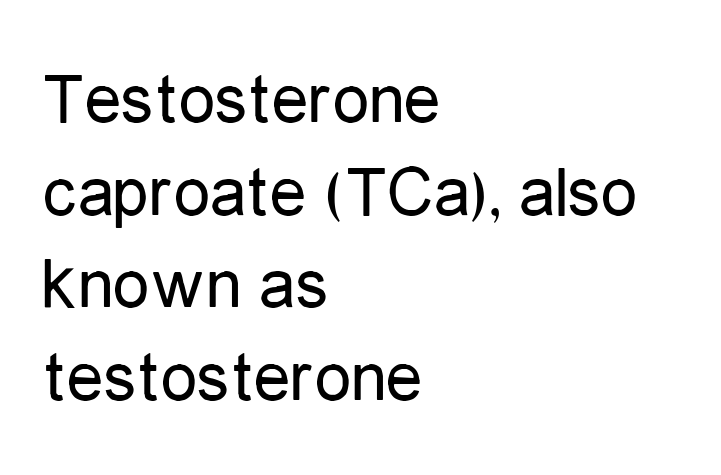
The rendering uses natural spacing where letterforms have individual widths. Leftover space on each line is placed entirely after the last word. Note: no serifs on the glyphs. Style check: upright.
